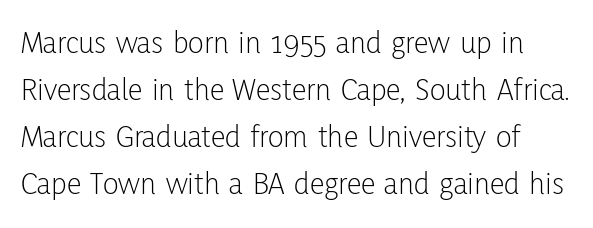
The image shows 33 px light, condensed sans-serif type, upright; set normal line spacing (1.42x), normal letter spacing, not underlined; low stroke contrast and a medium x-height.
